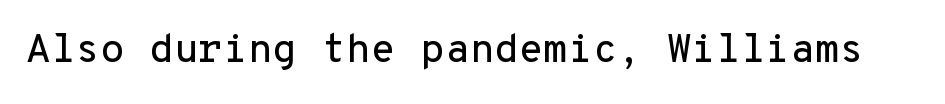
Q: Is the text italic (slanted)? A: No, it is upright.
Q: Is the typeface a serif or a sans-serif typeface? A: Sans-serif.
Q: Is the text underlined? A: No.
Q: Is the spacing between letters normal or unusually wide? A: Normal.
Q: Width (condensed, normal, or wide)? A: Normal.
Q: Stroke contrast? A: Low.
Q: x-height? A: Medium.
Q: Monospaced? A: Yes.
